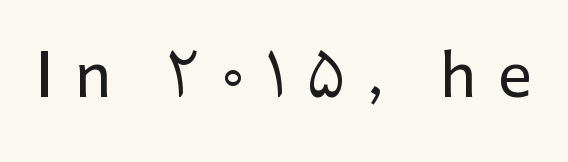
The zone under the glyphs is completely vacant. This is the regular roman posture of the typeface. The font family rendered here belongs to the sans-serif group. The face used here is rendered with a markedly widened letterfit. Proportional: the letters do not fall into vertical columns.
